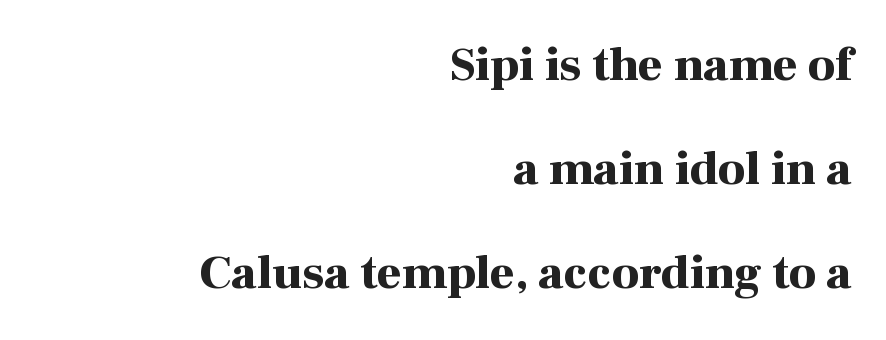
The image shows 48 px bold serif type, upright; set right-aligned, loose line spacing (2.17x), normal letter spacing, not underlined; high stroke contrast and a medium x-height.
